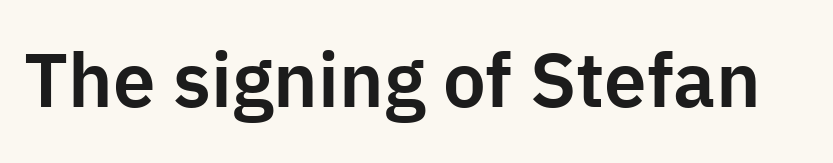
Q: Is the text italic (slanted)? A: No, it is upright.
Q: Is the typeface a serif or a sans-serif typeface? A: Sans-serif.
Q: Is the text underlined? A: No.
Q: Is the spacing between letters normal or unusually wide? A: Normal.
Q: Width (condensed, normal, or wide)? A: Normal.
Q: Stroke contrast? A: Low.
Q: x-height? A: Medium.
Q: Monospaced? A: No.
